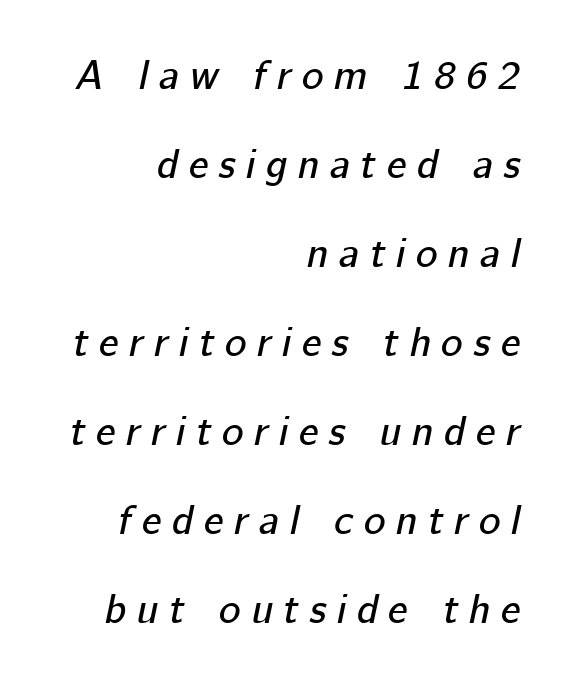
If you drew a ruler down the right edge, every line would touch it. Spacing verdict: proportional, widths tailored to each character. The specimen omits any rule beneath the text block's lines. These lines were composed using italics.
